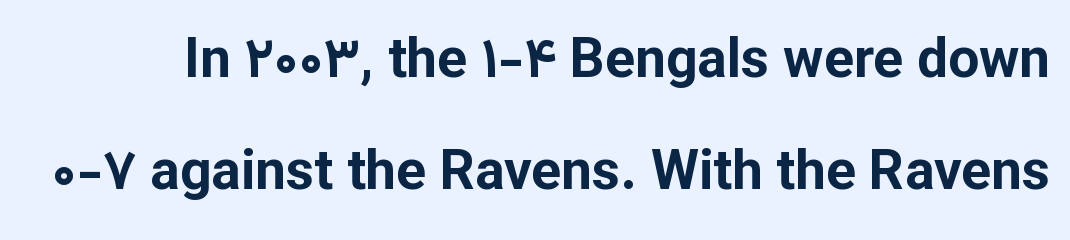
The image shows 55 px bold sans-serif type, upright; set loose line spacing (2.04x), normal letter spacing, not underlined; low stroke contrast and a medium x-height.
